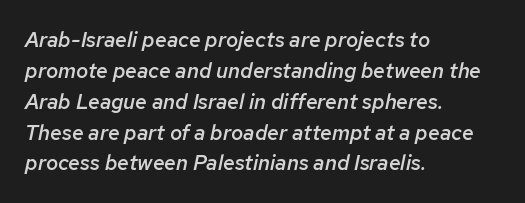
Observe the ordinary spacing: letters are neighbours, not strangers. Rule under the text: the space is simply empty. The paragraph shown leans on its left margin. The font's italic variant was chosen for this text. Leading matches the norm, producing a regular column.
